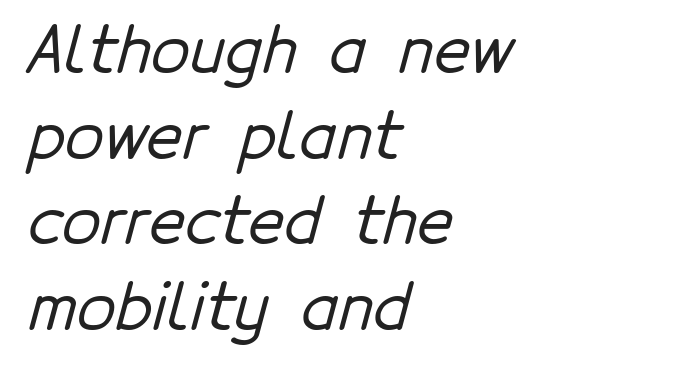
{"serif": "no", "width": "normal", "stroke_contrast": "low", "x_height": "medium", "monospaced": "no", "underline": "no", "align": "left", "line_spacing": "normal", "line_spacing_ratio": 1.36, "letter_spacing": "normal", "letter_spacing_em": 0.0, "glyph_px": 63}
